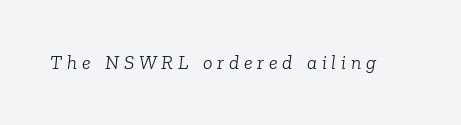
{"italic": "yes", "lean": "right", "slant_degrees": 6, "bold": "no", "underline": "no", "letter_spacing": "wide", "letter_spacing_em": 0.24, "glyph_px": 20}
